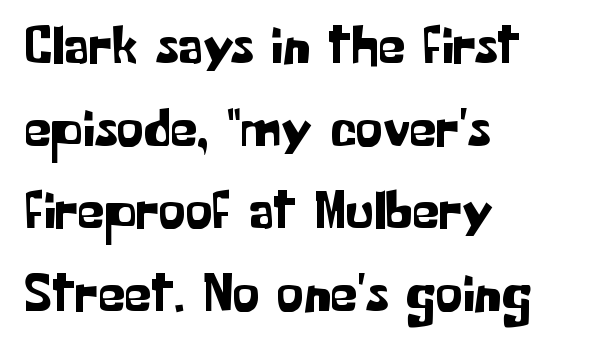
{"serif": "no", "italic": "no", "width": "normal", "stroke_contrast": "low", "x_height": "medium", "monospaced": "no", "underline": "no", "align": "left", "line_spacing": "normal", "line_spacing_ratio": 1.53, "letter_spacing": "normal", "letter_spacing_em": 0.0, "glyph_px": 54}
